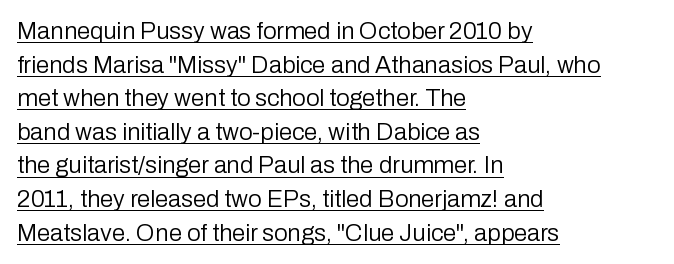
The image shows 24 px text type, upright; set left-aligned, normal line spacing (1.4x), normal letter spacing, underlined.
